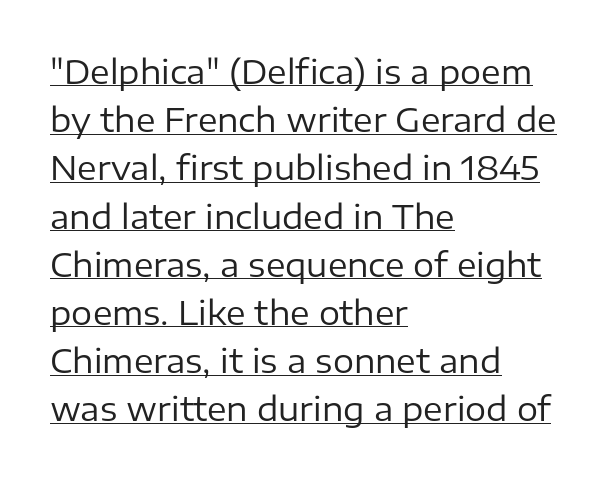
Q: Is the text bold? A: No.
Q: Is the text italic (slanted)? A: No, it is upright.
Q: Is the typeface a serif or a sans-serif typeface? A: Sans-serif.
Q: Is the text underlined? A: Yes.
Q: How is the paragraph aligned? A: Left-aligned.
Q: Is the spacing between letters normal or unusually wide? A: Normal.
Q: Is the spacing between lines tight, normal or loose? A: Normal.
Q: Width (condensed, normal, or wide)? A: Normal.
Q: Stroke contrast? A: Low.
Q: x-height? A: Medium.
Q: Monospaced? A: No.
